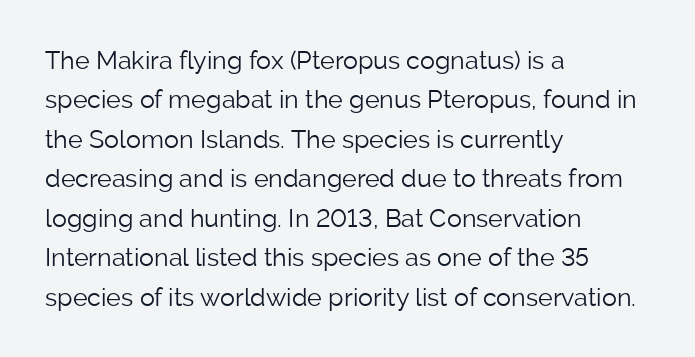
{"italic": "no", "bold": "no", "underline": "no", "align": "left", "line_spacing": "normal", "line_spacing_ratio": 1.58, "letter_spacing": "normal", "letter_spacing_em": 0.0, "glyph_px": 25}
